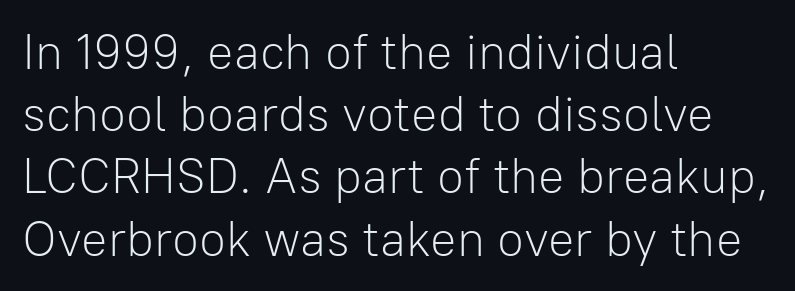
{"serif": "no", "italic": "no", "bold": "no", "weight": "light", "width": "normal", "stroke_contrast": "low", "x_height": "medium", "monospaced": "no", "underline": "no", "align": "left", "line_spacing": "normal", "line_spacing_ratio": 1.27, "letter_spacing": "normal", "letter_spacing_em": 0.0, "glyph_px": 49}
